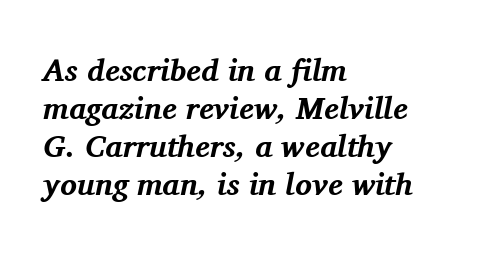
Looks like regular typesetting: each glyph gets only the width it needs. Is this a sans? No — the strokes have serifs. The lettering tilts uniformly, giving the passage an italic look. Type without underlining. Glyph-to-glyph distance matches everyday printed text.
